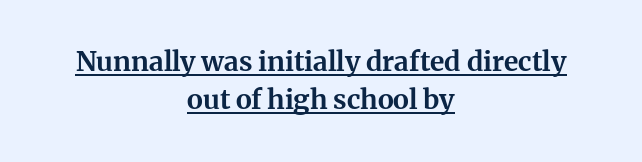
Designer's note — italics off, roman on. Thick stems and heavy bowls — unmistakably bold. Baseline-to-baseline distance is the conventional proportion of letter height. You could call the tracking neutral — neither tight nor loose. The rendering uses the underline text-decoration. Caption: multi-line text, centered on the measure.
